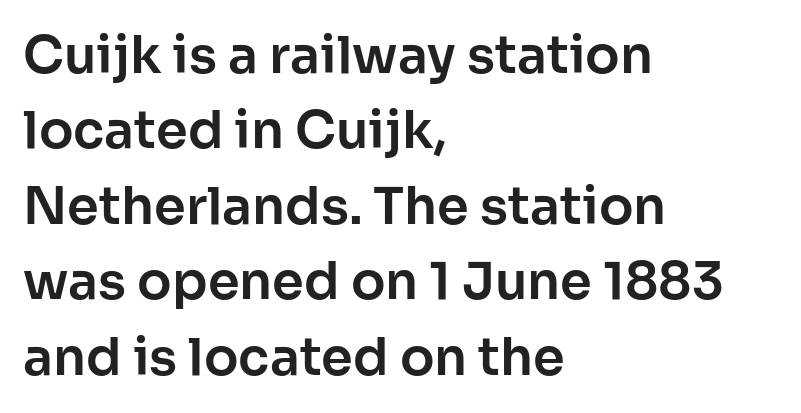
{"serif": "no", "italic": "no", "width": "normal", "stroke_contrast": "low", "x_height": "medium", "monospaced": "no", "underline": "no", "align": "left", "line_spacing": "normal", "line_spacing_ratio": 1.48, "letter_spacing": "normal", "letter_spacing_em": 0.0, "glyph_px": 51}
